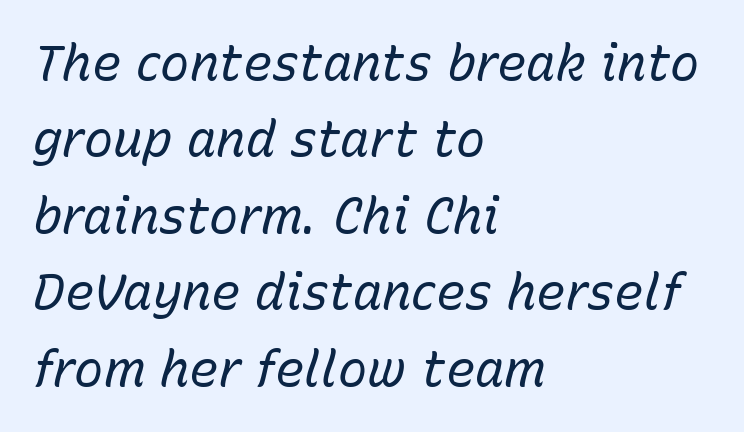
{"italic": "yes", "lean": "right", "slant_degrees": 15, "bold": "no", "weight": "regular", "width": "normal", "stroke_contrast": "low", "x_height": "medium", "monospaced": "no", "underline": "no", "align": "left", "line_spacing": "normal", "line_spacing_ratio": 1.56, "letter_spacing": "normal", "letter_spacing_em": 0.0, "glyph_px": 49}
